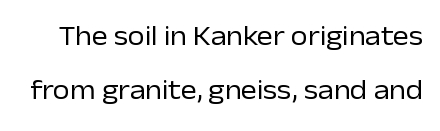
Q: Is the text bold? A: No.
Q: Is the text italic (slanted)? A: No, it is upright.
Q: Is the text underlined? A: No.
Q: Is the spacing between letters normal or unusually wide? A: Normal.
Q: Is the spacing between lines tight, normal or loose? A: Loose.
